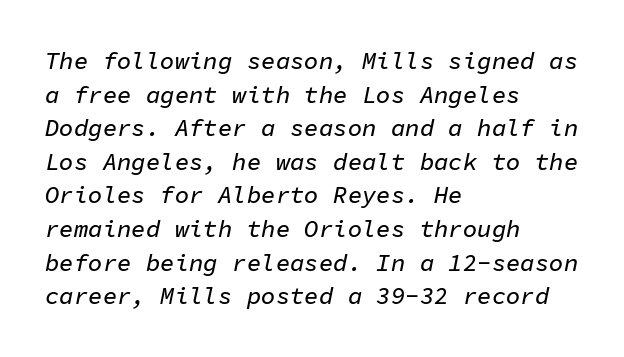
{"italic": "yes", "lean": "right", "slant_degrees": 11, "underline": "no", "align": "left", "line_spacing": "normal", "line_spacing_ratio": 1.4, "letter_spacing": "normal", "letter_spacing_em": 0.0, "glyph_px": 24}
